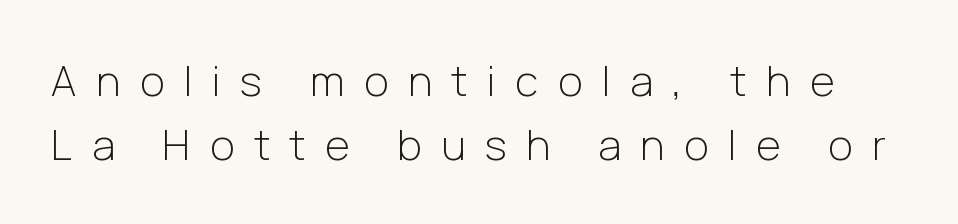
The image shows 42 px light sans-serif type, upright; set normal line spacing (1.52x), unusually wide letter spacing (+0.47 em), not underlined; low stroke contrast and a medium x-height.
